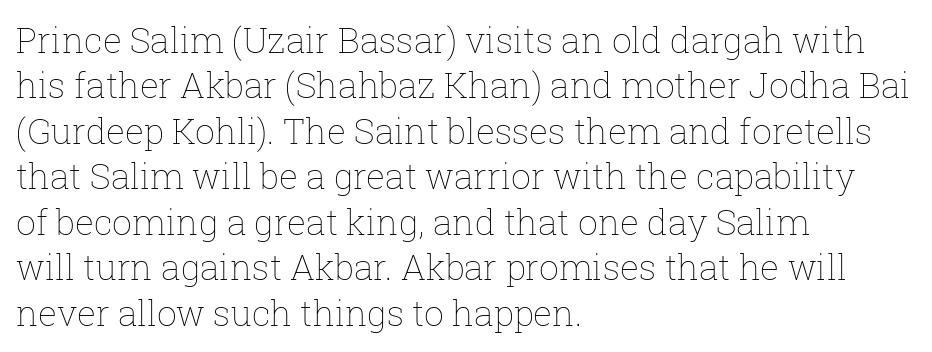
Q: Is the text bold? A: No.
Q: Is the text italic (slanted)? A: No, it is upright.
Q: Is the text underlined? A: No.
Q: How is the paragraph aligned? A: Left-aligned.
Q: Is the spacing between letters normal or unusually wide? A: Normal.
Q: Is the spacing between lines tight, normal or loose? A: Normal.
Q: Width (condensed, normal, or wide)? A: Normal.
Q: Stroke contrast? A: Low.
Q: x-height? A: Medium.
Q: Monospaced? A: No.
